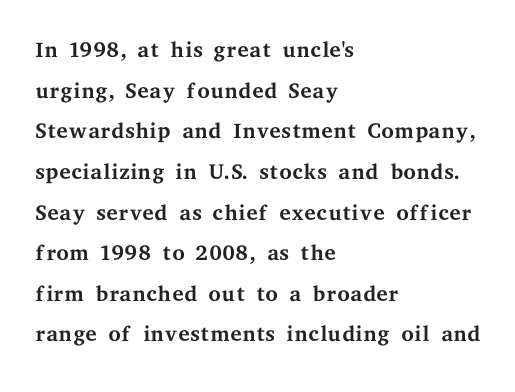
Look at the tracking — it's just the regular setting, nothing added. Which margin do the lines hug? The left one — the right edge is uneven. These lines are composed in type with serifs. Unmarked baselines from the first word to the last. No extra ink here — the face is not bold. Successive baselines arrive at the customary interval.
